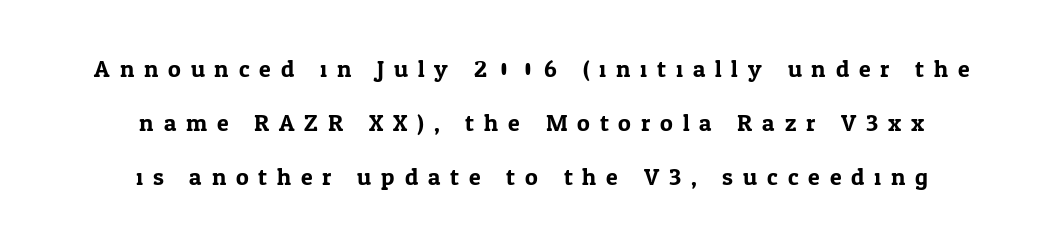
The image shows 24 px text type, upright; set centered, loose line spacing (2.26x), unusually wide letter spacing (+0.41 em), not underlined.
